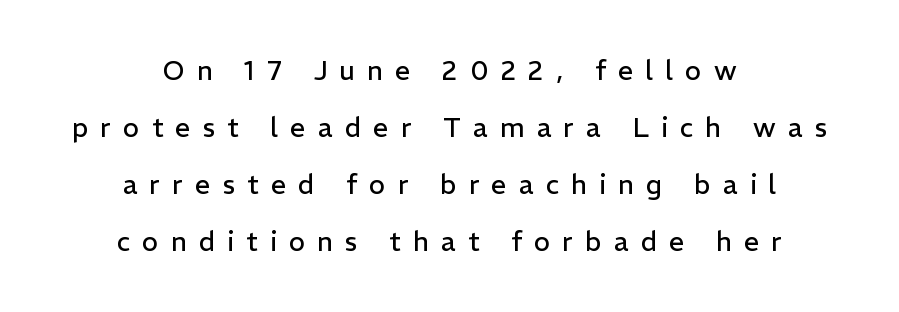
The image shows 27 px text type, upright; set centered, loose line spacing (2.11x), unusually wide letter spacing (+0.45 em), not underlined.
